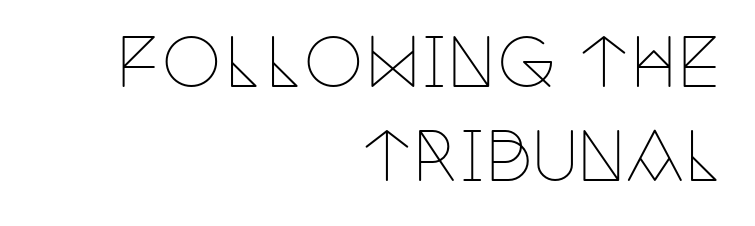
Q: Is the text bold? A: No.
Q: Is the text italic (slanted)? A: No, it is upright.
Q: Is the typeface a serif or a sans-serif typeface? A: Serif.
Q: Is the text underlined? A: No.
Q: How is the paragraph aligned? A: Right-aligned.
Q: Is the spacing between letters normal or unusually wide? A: Normal.
Q: Is the spacing between lines tight, normal or loose? A: Normal.
Q: Width (condensed, normal, or wide)? A: Condensed.
Q: Stroke contrast? A: Low.
Q: x-height? A: Large.
Q: Monospaced? A: No.
